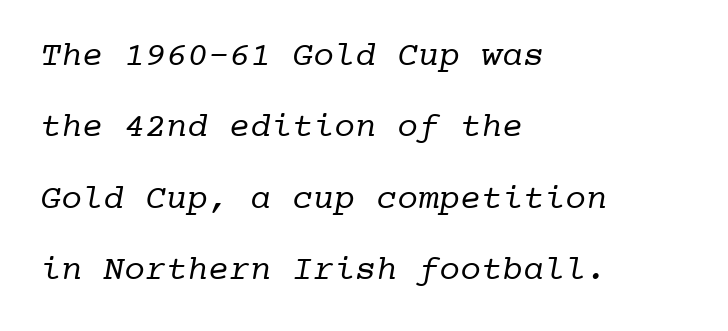
Q: Is the text bold? A: No.
Q: Is the typeface a serif or a sans-serif typeface? A: Serif.
Q: Is the text underlined? A: No.
Q: How is the paragraph aligned? A: Left-aligned.
Q: Is the spacing between letters normal or unusually wide? A: Normal.
Q: Is the spacing between lines tight, normal or loose? A: Loose.
Q: Width (condensed, normal, or wide)? A: Normal.
Q: Stroke contrast? A: Low.
Q: x-height? A: Medium.
Q: Monospaced? A: Yes.
